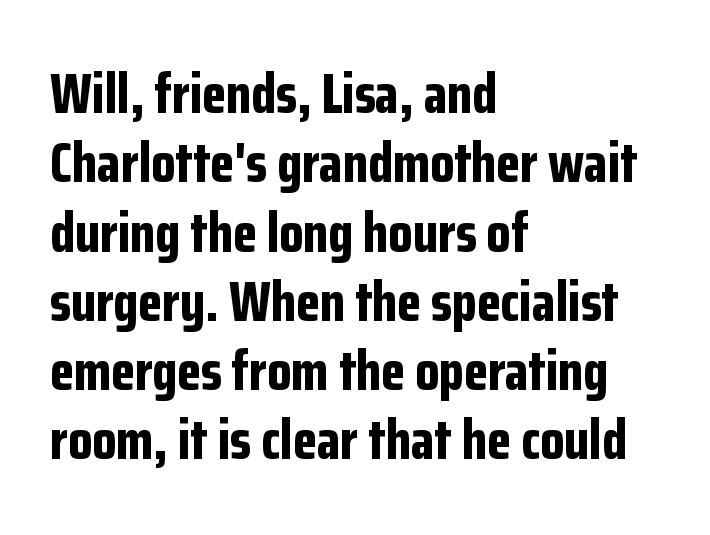
Q: Is the text bold? A: Yes.
Q: Is the text italic (slanted)? A: No, it is upright.
Q: Is the typeface a serif or a sans-serif typeface? A: Sans-serif.
Q: Is the text underlined? A: No.
Q: How is the paragraph aligned? A: Left-aligned.
Q: Is the spacing between letters normal or unusually wide? A: Normal.
Q: Is the spacing between lines tight, normal or loose? A: Normal.
Q: Width (condensed, normal, or wide)? A: Condensed.
Q: Stroke contrast? A: Low.
Q: x-height? A: Medium.
Q: Monospaced? A: No.
